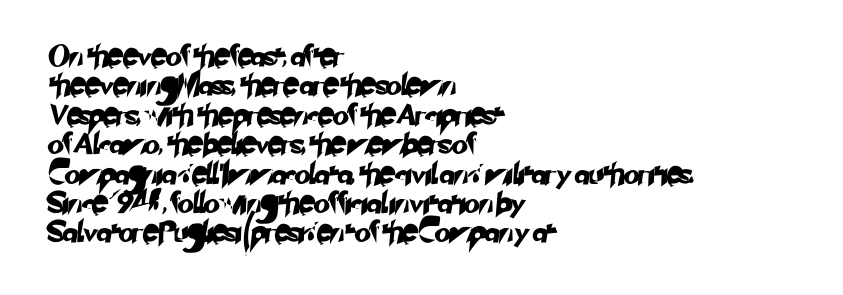
{"underline": "no", "align": "left", "line_spacing": "normal", "line_spacing_ratio": 1.4, "letter_spacing": "normal", "letter_spacing_em": 0.0, "glyph_px": 21}
